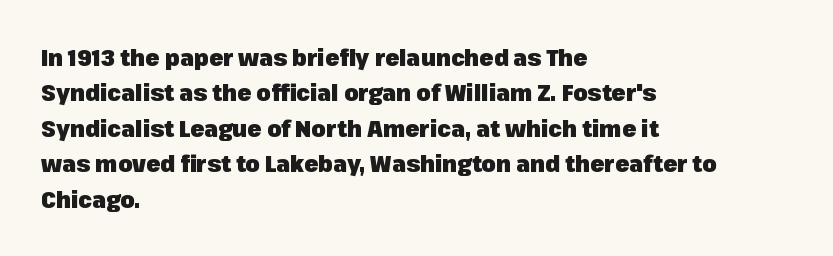
Q: Is the text bold? A: Yes.
Q: Is the text italic (slanted)? A: No, it is upright.
Q: Is the text underlined? A: No.
Q: How is the paragraph aligned? A: Left-aligned.
Q: Is the spacing between letters normal or unusually wide? A: Normal.
Q: Is the spacing between lines tight, normal or loose? A: Normal.
